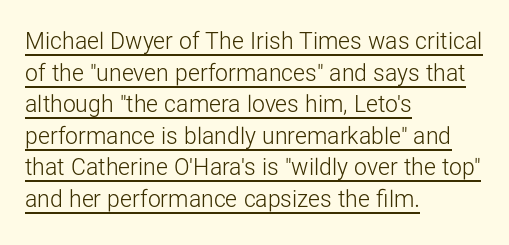
The image shows 23 px text type, upright; set left-aligned, normal line spacing (1.37x), normal letter spacing, underlined.
